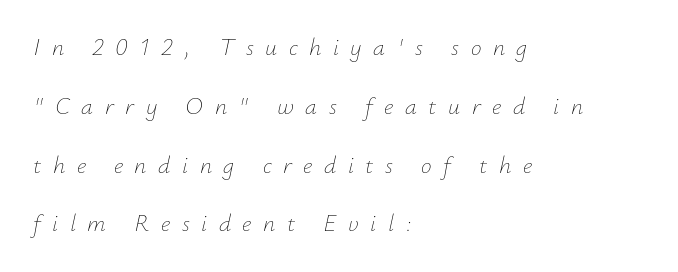
The image shows 24 px text type, italic (leaning right); set left-aligned, loose line spacing (2.45x), unusually wide letter spacing (+0.48 em), not underlined.
